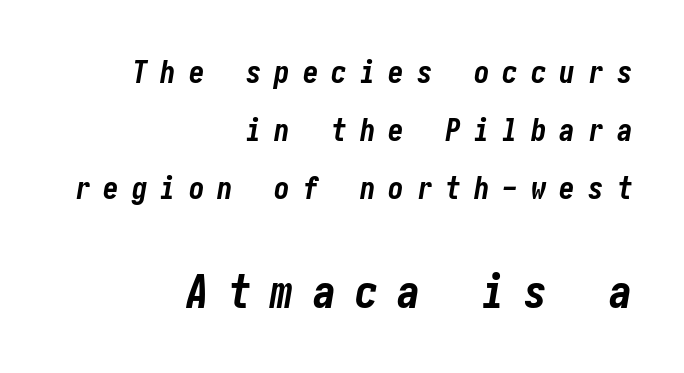
The image shows 46 px bold, condensed type, italic (leaning right); set right-aligned, line spacing 1.87x, unusually wide letter spacing (+0.42 em), not underlined; the second (bottom) block is 1.48x larger; low stroke contrast and a medium x-height.
